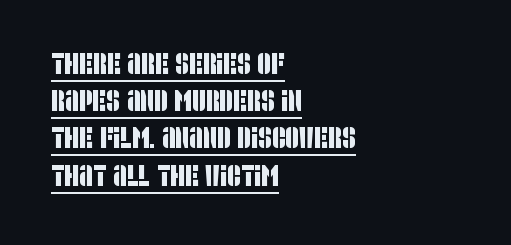
The font family rendered here belongs to the sans-serif group. Is this a fixed-width face? No — the glyphs have proportional, varying widths. Underlining? Definitely there. The letterforms sit shoulder to shoulder at normal distance. Where is the straight margin? On the left.
